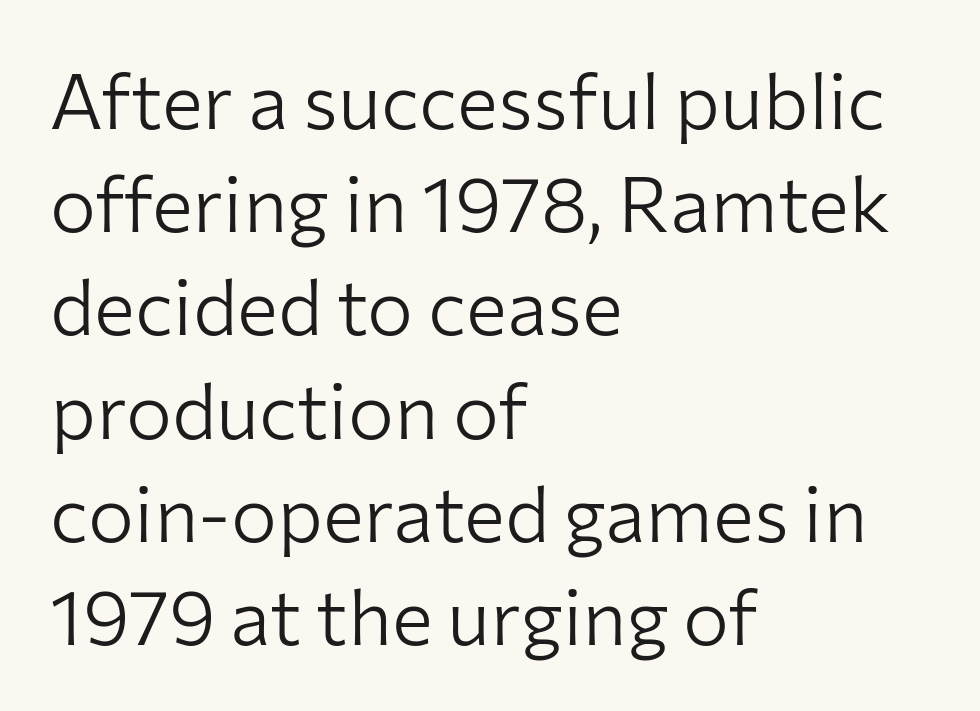
{"serif": "no", "italic": "no", "bold": "no", "weight": "light", "width": "normal", "stroke_contrast": "low", "x_height": "medium", "monospaced": "no", "underline": "no", "align": "left", "line_spacing": "normal", "line_spacing_ratio": 1.34, "letter_spacing": "normal", "letter_spacing_em": 0.0, "glyph_px": 77}
